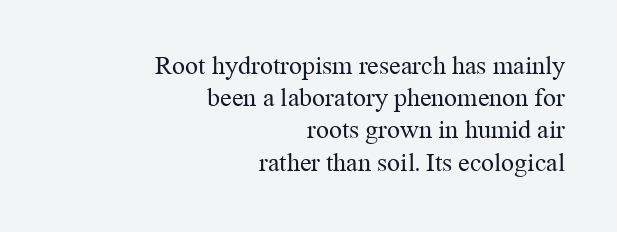
The image shows 26 px text type, upright; set right-aligned, line spacing 1.24x, normal letter spacing, not underlined.
